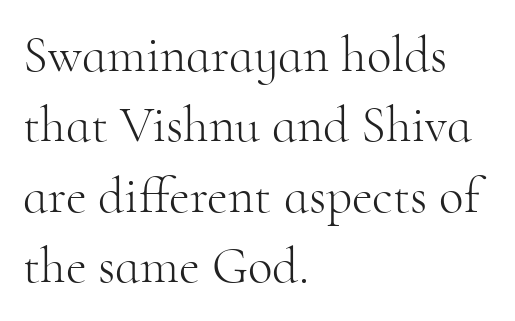
Q: Is the text bold? A: No.
Q: Is the text italic (slanted)? A: No, it is upright.
Q: Is the typeface a serif or a sans-serif typeface? A: Serif.
Q: Is the text underlined? A: No.
Q: How is the paragraph aligned? A: Left-aligned.
Q: Is the spacing between letters normal or unusually wide? A: Normal.
Q: Is the spacing between lines tight, normal or loose? A: Normal.
Q: Width (condensed, normal, or wide)? A: Normal.
Q: Stroke contrast? A: High.
Q: x-height? A: Small.
Q: Monospaced? A: No.
